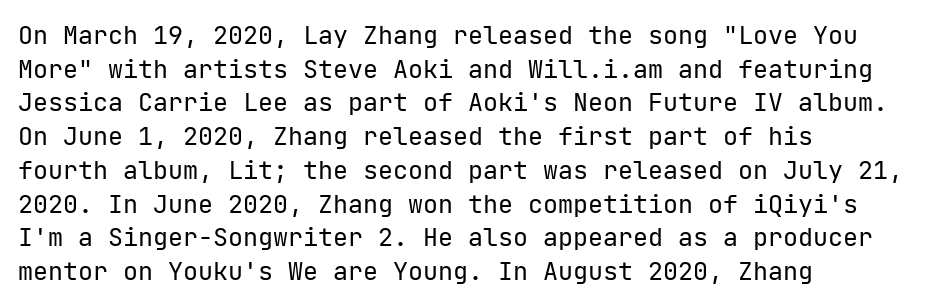
Q: Is the text bold? A: No.
Q: Is the text italic (slanted)? A: No, it is upright.
Q: Is the text underlined? A: No.
Q: How is the paragraph aligned? A: Left-aligned.
Q: Is the spacing between letters normal or unusually wide? A: Normal.
Q: Is the spacing between lines tight, normal or loose? A: Normal.
